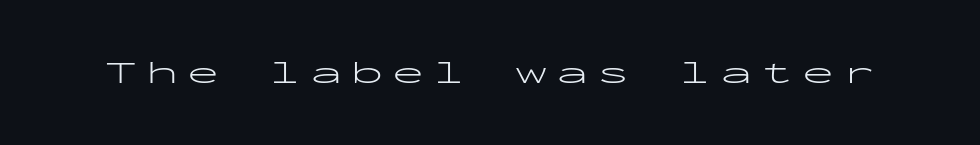
Q: Is the text bold? A: No.
Q: Is the text italic (slanted)? A: No, it is upright.
Q: Is the typeface a serif or a sans-serif typeface? A: Sans-serif.
Q: Is the text underlined? A: No.
Q: Is the spacing between letters normal or unusually wide? A: Unusually wide.
Q: Width (condensed, normal, or wide)? A: Wide.
Q: Stroke contrast? A: Low.
Q: x-height? A: Medium.
Q: Monospaced? A: Yes.
